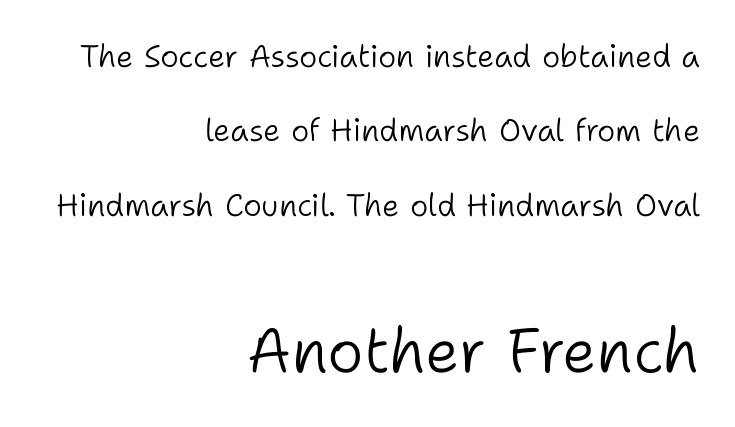
Q: Is the text bold? A: No.
Q: Is the text italic (slanted)? A: No, it is upright.
Q: Is the typeface a serif or a sans-serif typeface? A: Sans-serif.
Q: Is the text underlined? A: No.
Q: How is the paragraph aligned? A: Right-aligned.
Q: Is the spacing between letters normal or unusually wide? A: Normal.
Q: Is the spacing between lines tight, normal or loose? A: Loose.
Q: Which block of text is set in a larger size, the first (top) or the second (bottom)? A: The second (bottom) one.
Q: Width (condensed, normal, or wide)? A: Normal.
Q: Stroke contrast? A: Low.
Q: x-height? A: Medium.
Q: Monospaced? A: No.
